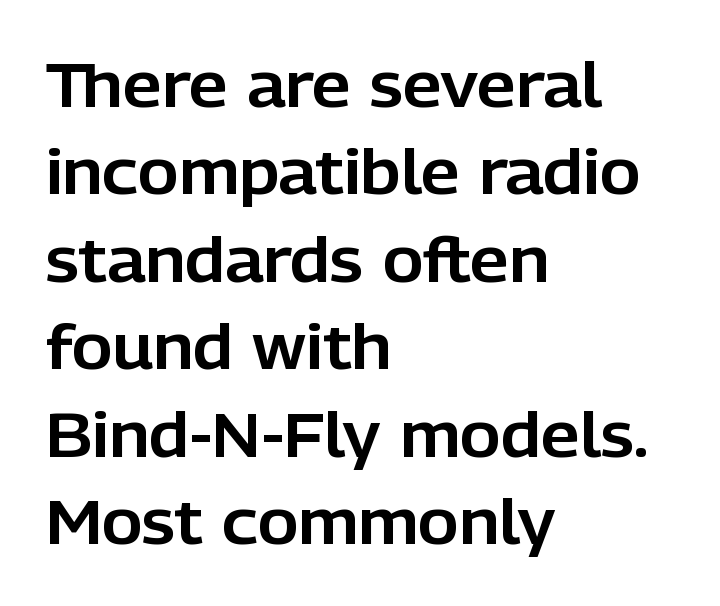
Q: Is the text italic (slanted)? A: No, it is upright.
Q: Is the typeface a serif or a sans-serif typeface? A: Sans-serif.
Q: Is the text underlined? A: No.
Q: How is the paragraph aligned? A: Left-aligned.
Q: Is the spacing between letters normal or unusually wide? A: Normal.
Q: Is the spacing between lines tight, normal or loose? A: Normal.
Q: Width (condensed, normal, or wide)? A: Normal.
Q: Stroke contrast? A: Low.
Q: x-height? A: Medium.
Q: Monospaced? A: No.
